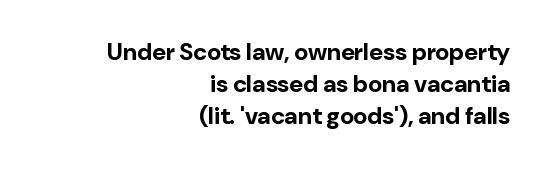
The image shows 24 px bold type, upright; set right-aligned, normal line spacing (1.34x), normal letter spacing, not underlined.
